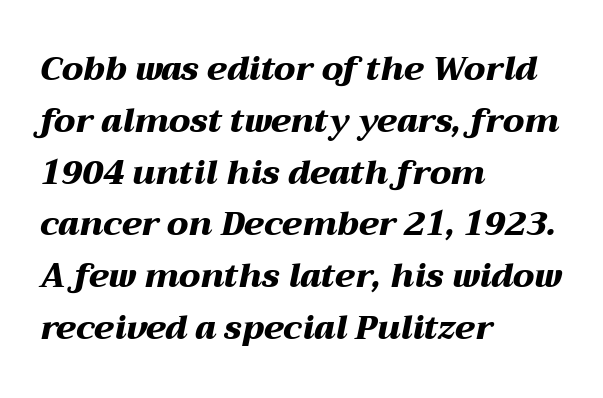
The image shows 33 px heavy, wide type, italic (leaning right); set left-aligned, normal line spacing (1.57x), normal letter spacing, not underlined; medium stroke contrast and a medium x-height.
